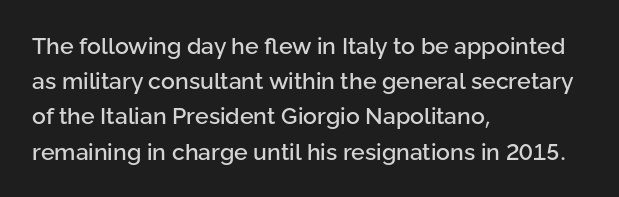
Q: Is the text italic (slanted)? A: No, it is upright.
Q: Is the text underlined? A: No.
Q: How is the paragraph aligned? A: Left-aligned.
Q: Is the spacing between letters normal or unusually wide? A: Normal.
Q: Is the spacing between lines tight, normal or loose? A: Normal.
